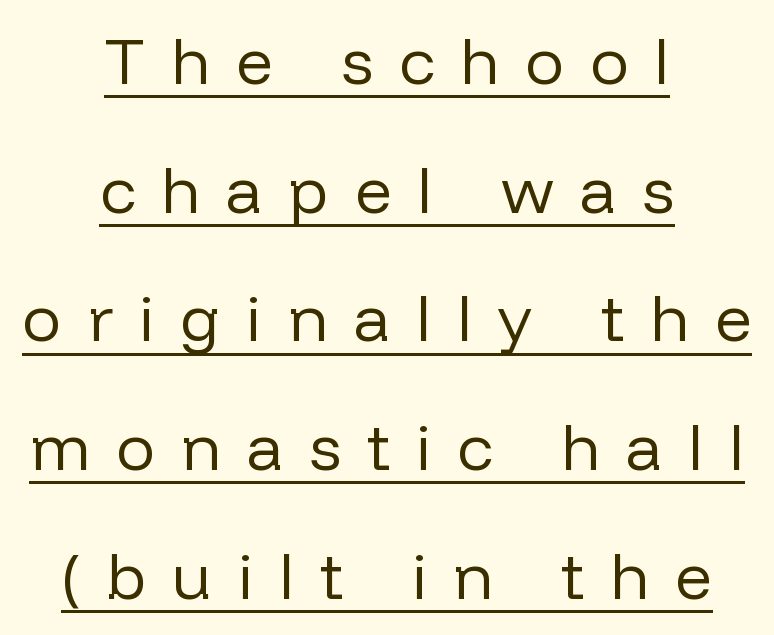
Q: Is the text bold? A: No.
Q: Is the text italic (slanted)? A: No, it is upright.
Q: Is the typeface a serif or a sans-serif typeface? A: Sans-serif.
Q: Is the text underlined? A: Yes.
Q: How is the paragraph aligned? A: Centered.
Q: Is the spacing between letters normal or unusually wide? A: Unusually wide.
Q: Is the spacing between lines tight, normal or loose? A: Loose.
Q: Width (condensed, normal, or wide)? A: Normal.
Q: Stroke contrast? A: Low.
Q: x-height? A: Medium.
Q: Monospaced? A: No.
